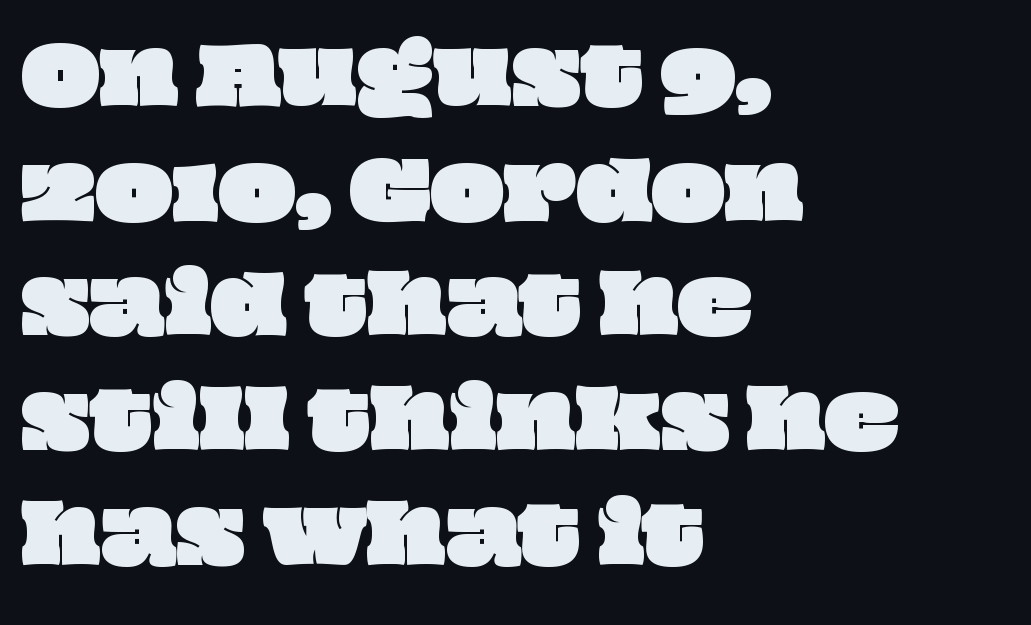
{"width": "wide", "stroke_contrast": "low", "x_height": "large", "monospaced": "no", "underline": "no", "align": "left", "line_spacing": "normal", "line_spacing_ratio": 1.47, "letter_spacing": "normal", "letter_spacing_em": 0.0, "glyph_px": 78}
